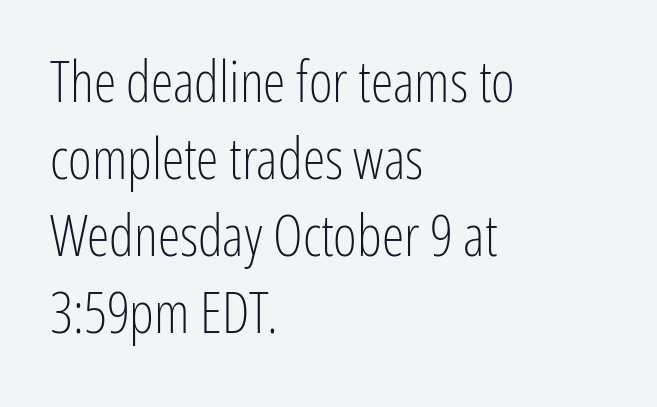
The image shows 57 px light, condensed sans-serif type, upright; set left-aligned, normal line spacing (1.35x), normal letter spacing, not underlined; low stroke contrast and a medium x-height.
